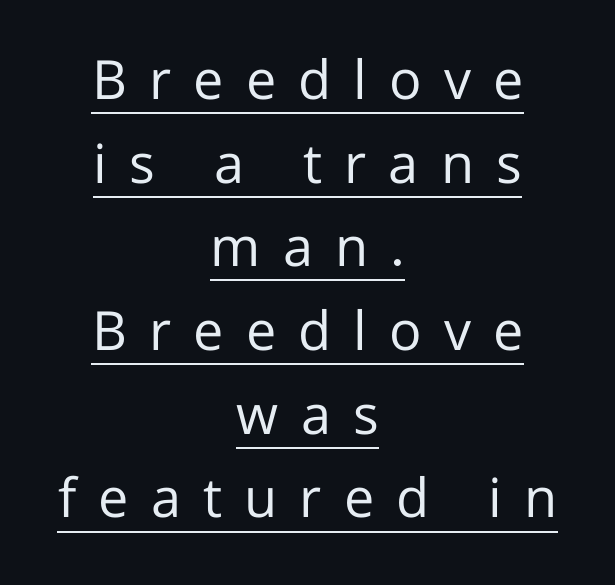
A typesetter would label this face a sans. The lines are quadded center. Think of a printed novel: that variable character pitch is what you see here. No heavy texture on the line: the type isn't bold. This is roman type, the default non-slanted kind.
